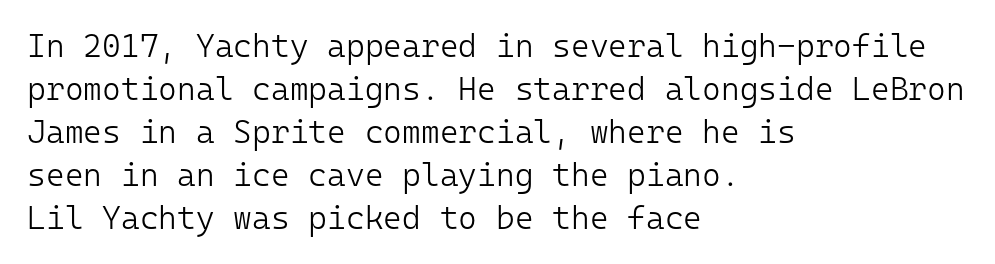
{"serif": "no", "italic": "no", "bold": "no", "weight": "light", "width": "normal", "stroke_contrast": "low", "x_height": "medium", "monospaced": "yes", "underline": "no", "align": "left", "line_spacing": "normal", "line_spacing_ratio": 1.34, "letter_spacing": "normal", "letter_spacing_em": 0.0, "glyph_px": 32}
